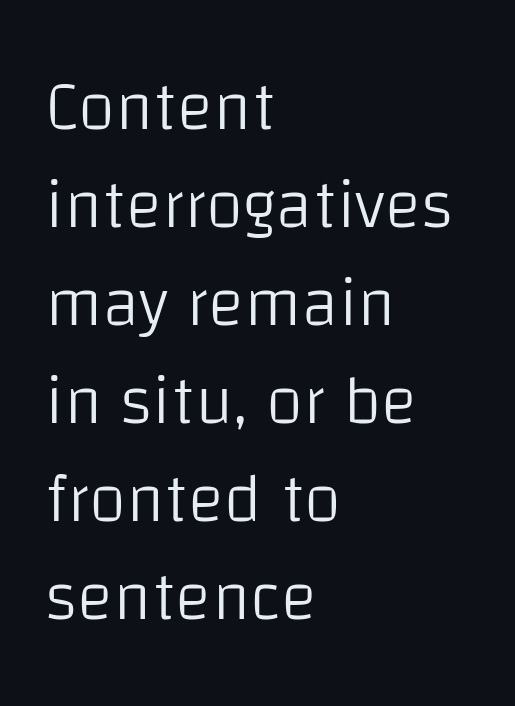
The image shows 68 px light sans-serif type, upright; set left-aligned, normal line spacing (1.44x), normal letter spacing, not underlined; low stroke contrast and a large x-height.
